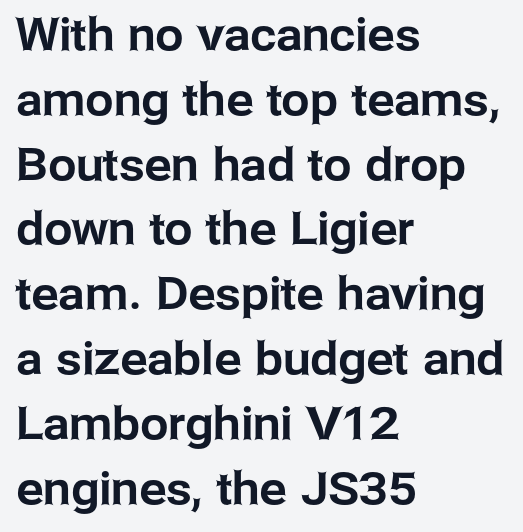
These lines are composed in type without serifs. Letter spacing: default. Lines of text with bare space underneath. A classic flush-left, rag-right setting is used for this passage.
